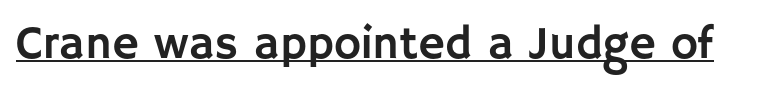
Do the characters align in a grid? No, the font is proportional. Does extra space separate the letters? No, they use regular spacing. A rule runs beneath these lines of type. Every stem runs plumb, perpendicular to the baseline. Letterform terminals end flat and unadorned throughout the passage.
